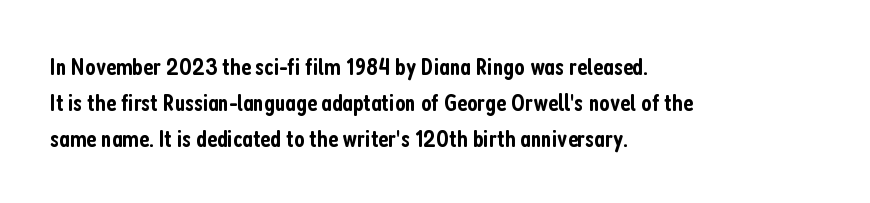
Q: Is the text bold? A: Semi-bold.
Q: Is the text italic (slanted)? A: No, it is upright.
Q: Is the text underlined? A: No.
Q: How is the paragraph aligned? A: Left-aligned.
Q: Is the spacing between letters normal or unusually wide? A: Normal.
Q: Is the spacing between lines tight, normal or loose? A: Normal.
